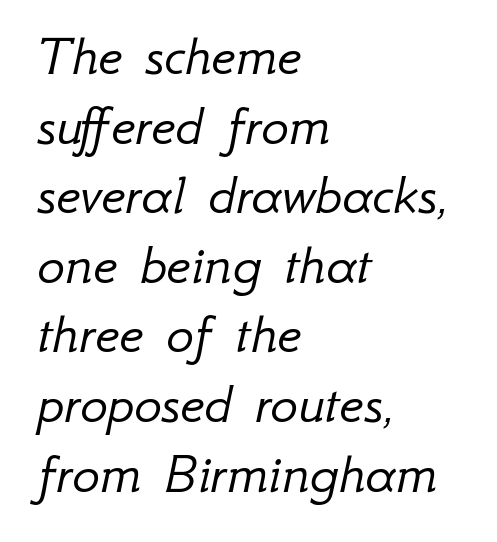
{"italic": "yes", "lean": "right", "slant_degrees": 12, "bold": "no", "weight": "light", "width": "normal", "stroke_contrast": "low", "x_height": "small", "monospaced": "no", "underline": "no", "align": "left", "line_spacing_ratio": 1.2, "letter_spacing": "normal", "letter_spacing_em": 0.0, "glyph_px": 58}
